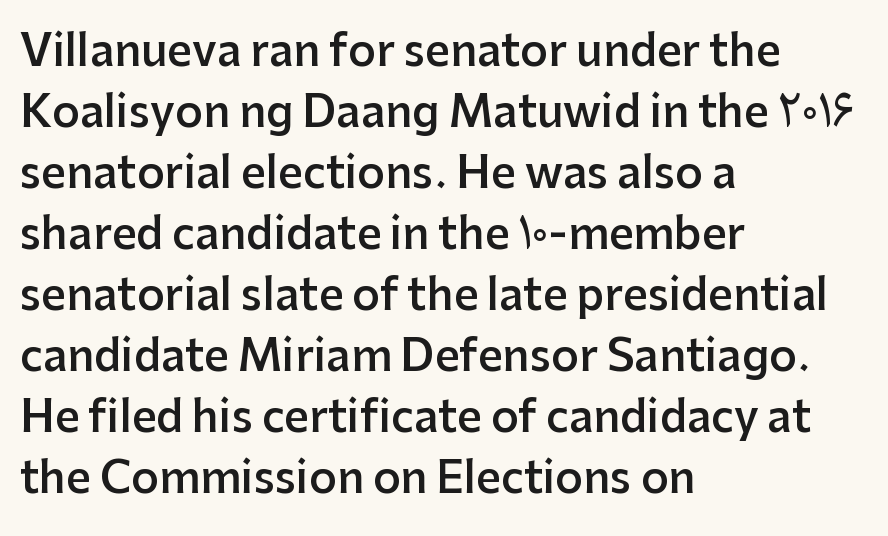
{"serif": "no", "italic": "no", "bold": "semi", "weight": "semibold", "width": "normal", "stroke_contrast": "low", "x_height": "medium", "monospaced": "no", "underline": "no", "align": "left", "line_spacing": "normal", "line_spacing_ratio": 1.42, "letter_spacing": "normal", "letter_spacing_em": 0.0, "glyph_px": 43}
